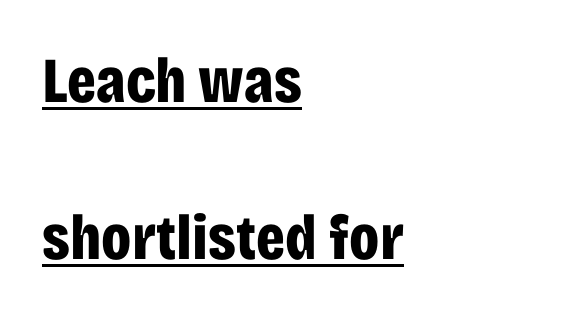
{"serif": "no", "italic": "no", "bold": "yes", "weight": "bold", "width": "condensed", "stroke_contrast": "low", "x_height": "large", "monospaced": "no", "underline": "yes", "align": "left", "line_spacing": "loose", "line_spacing_ratio": 2.46, "letter_spacing": "normal", "letter_spacing_em": 0.0, "glyph_px": 64}
